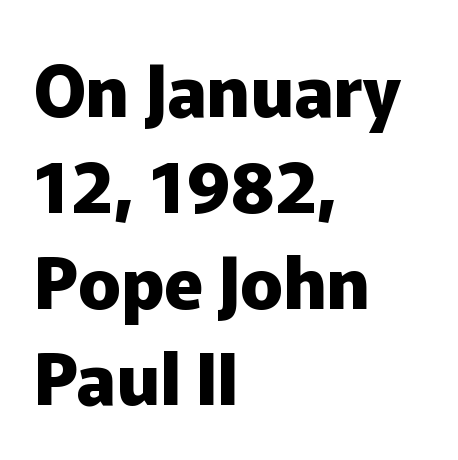
The image shows 71 px heavy sans-serif type, upright; set left-aligned, normal line spacing (1.35x), normal letter spacing, not underlined; low stroke contrast and a medium x-height.
